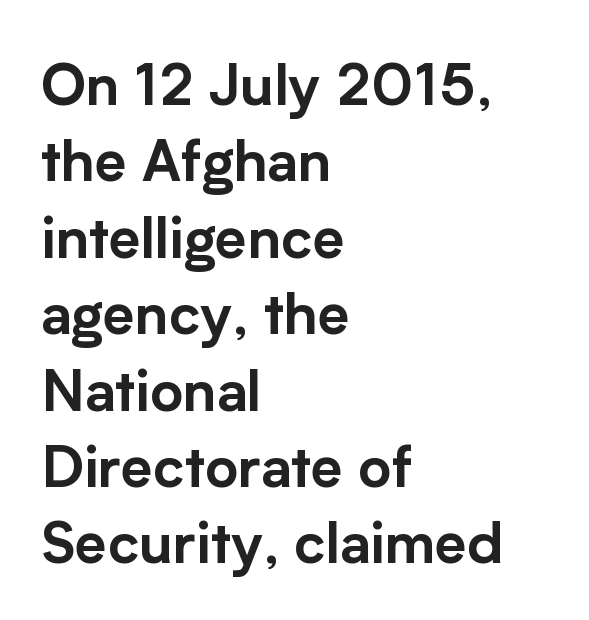
Q: Is the text italic (slanted)? A: No, it is upright.
Q: Is the typeface a serif or a sans-serif typeface? A: Sans-serif.
Q: Is the text underlined? A: No.
Q: How is the paragraph aligned? A: Left-aligned.
Q: Is the spacing between letters normal or unusually wide? A: Normal.
Q: Is the spacing between lines tight, normal or loose? A: Normal.
Q: Width (condensed, normal, or wide)? A: Normal.
Q: Stroke contrast? A: Low.
Q: x-height? A: Medium.
Q: Monospaced? A: No.
